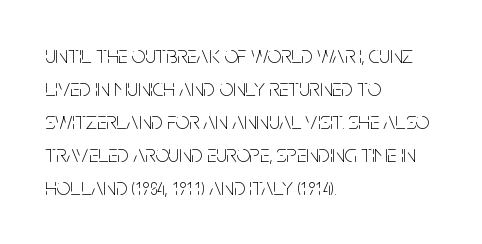
These lines stack with their left ends in a neat column. Letters rest on an invisible, unmarked baseline. The lines sit at an ordinary, default distance from one another. The type sits square on the baseline with zero lean. No letter is thick-stroked: the sample isn't bold. Default kerning and tracking; the words read as compact shapes.
